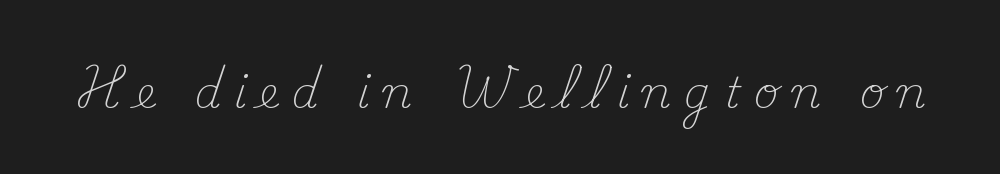
Between one letter and the next there's a generous, obvious gap. This is serif lettering, the kind often seen in printed books. The string is rendered with underlining switched off. The face used here is proportionally spaced, like ordinary book or web type.
